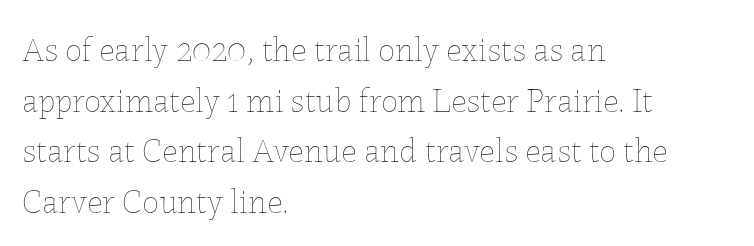
The image shows 34 px thin type, upright; set left-aligned, normal line spacing (1.49x), normal letter spacing, not underlined; low stroke contrast and a medium x-height.
